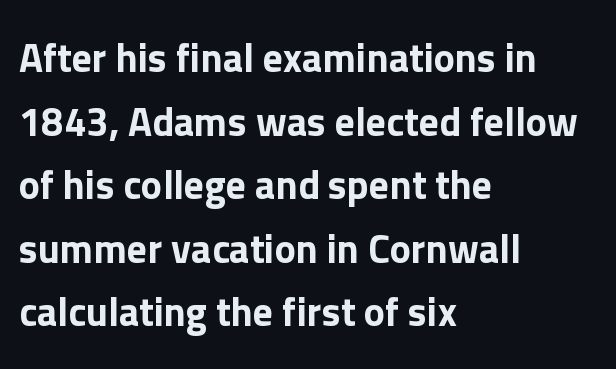
{"serif": "no", "italic": "no", "width": "normal", "stroke_contrast": "low", "x_height": "medium", "monospaced": "no", "underline": "no", "align": "left", "line_spacing": "normal", "line_spacing_ratio": 1.59, "letter_spacing": "normal", "letter_spacing_em": 0.0, "glyph_px": 40}
